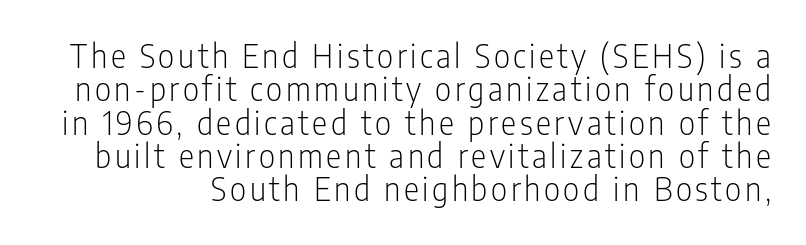
The image shows 32 px light, condensed sans-serif type, upright; set tight line spacing (1.04x), not underlined; low stroke contrast and a medium x-height.
